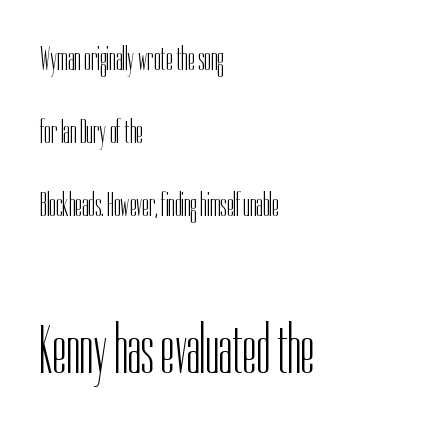
{"serif": "no", "italic": "no", "bold": "no", "weight": "light", "width": "condensed", "stroke_contrast": "low", "x_height": "medium", "monospaced": "no", "underline": "no", "align": "left", "line_spacing": "loose", "line_spacing_ratio": 2.14, "letter_spacing": "normal", "letter_spacing_em": 0.0, "larger_block": "second", "size_ratio": 2.03, "glyph_px": 69}
